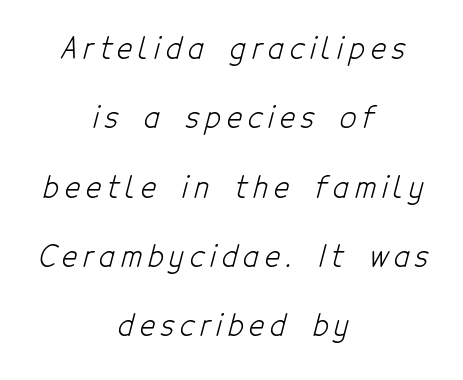
Is this a heavy cut? Hardly; it is regular or lighter. Each new line begins a long way beneath the previous one. The paragraph shown floats in the horizontal middle. The face used here is proportionally spaced, like ordinary book or web type.
